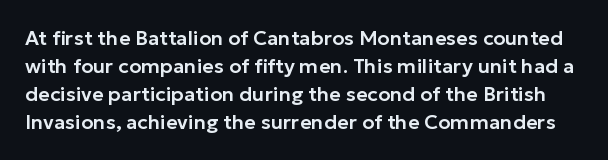
Q: Is the text italic (slanted)? A: No, it is upright.
Q: Is the text underlined? A: No.
Q: Is the spacing between letters normal or unusually wide? A: Normal.
Q: Is the spacing between lines tight, normal or loose? A: Normal.
